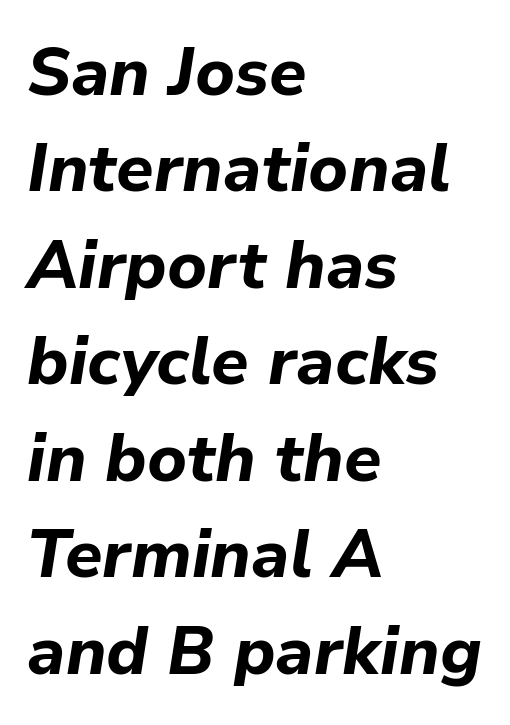
{"italic": "yes", "lean": "right", "slant_degrees": 9, "bold": "yes", "weight": "bold", "width": "normal", "stroke_contrast": "low", "x_height": "medium", "monospaced": "no", "underline": "no", "align": "left", "line_spacing": "normal", "line_spacing_ratio": 1.44, "letter_spacing": "normal", "letter_spacing_em": 0.0, "glyph_px": 67}
